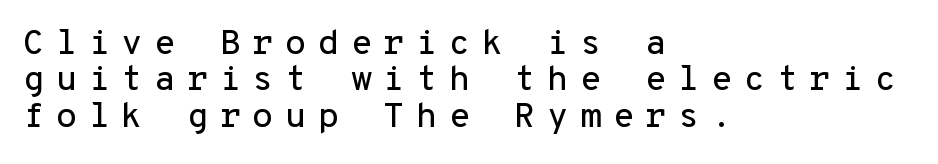
{"serif": "no", "italic": "no", "width": "normal", "stroke_contrast": "low", "x_height": "medium", "monospaced": "yes", "underline": "no", "align": "left", "line_spacing": "tight", "line_spacing_ratio": 1.04, "letter_spacing": "wide", "letter_spacing_em": 0.32, "glyph_px": 35}
